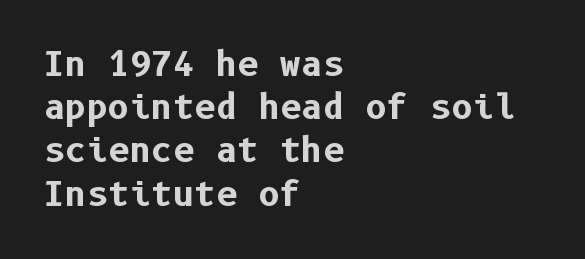
The image shows 33 px bold sans-serif type, upright; set left-aligned, normal line spacing (1.31x), normal letter spacing, not underlined; low stroke contrast and a medium x-height.
